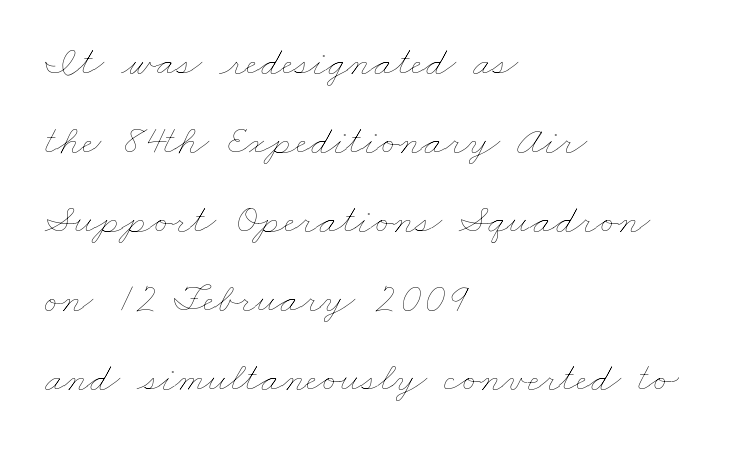
{"bold": "no", "weight": "thin", "width": "wide", "stroke_contrast": "low", "x_height": "small", "monospaced": "no", "underline": "no", "align": "left", "line_spacing_ratio": 1.88, "letter_spacing": "normal", "letter_spacing_em": 0.0, "glyph_px": 42}
